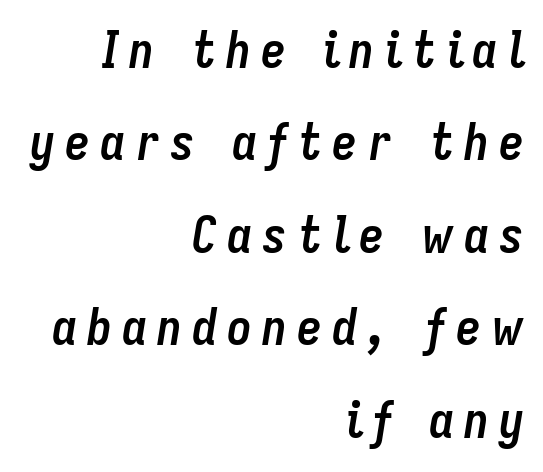
Where is the straight margin? On the right. Do the characters align in a grid? No, the font is proportional. You'd pick this weight for a headline — it's a proper bold. A typesetter would call this heavily tracked-out type.
